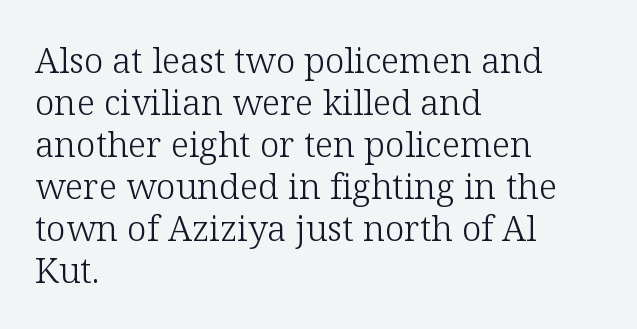
{"serif": "yes", "italic": "no", "bold": "no", "weight": "light", "width": "normal", "stroke_contrast": "low", "x_height": "medium", "monospaced": "no", "underline": "no", "align": "left", "line_spacing_ratio": 1.2, "letter_spacing": "normal", "letter_spacing_em": 0.0, "glyph_px": 35}
